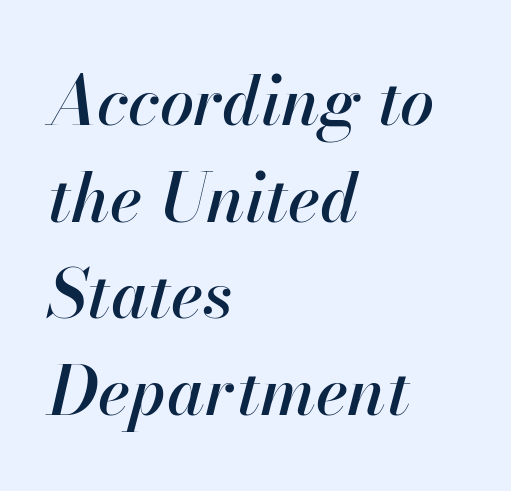
Do the characters align in a grid? No, the font is proportional. In CSS terms this would be text-align: left. Rendered with sloped, italic letterforms. Plain, unruled lines of type. Glyph-to-glyph distance matches everyday printed text.
